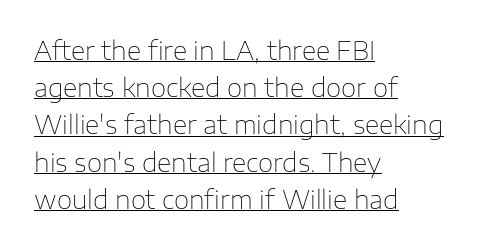
{"italic": "no", "bold": "no", "underline": "yes", "align": "left", "line_spacing": "normal", "line_spacing_ratio": 1.49, "letter_spacing": "normal", "letter_spacing_em": 0.0, "glyph_px": 25}
